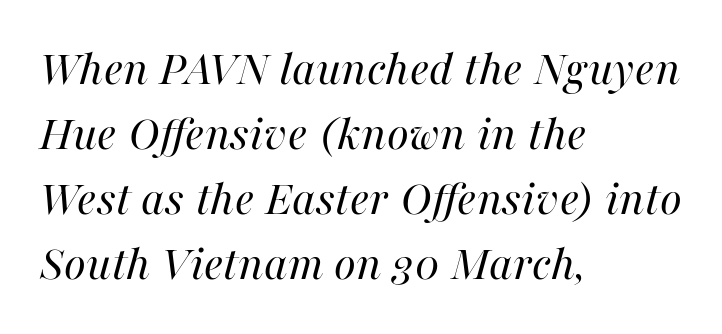
The image shows 50 px regular-weight type, italic (leaning right); set left-aligned, normal line spacing (1.3x), normal letter spacing, not underlined; high stroke contrast and a medium x-height.
